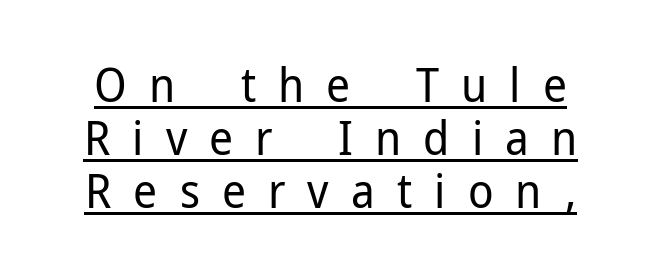
{"serif": "no", "italic": "no", "bold": "no", "weight": "regular", "width": "normal", "stroke_contrast": "low", "x_height": "medium", "monospaced": "no", "underline": "yes", "line_spacing": "tight", "line_spacing_ratio": 1.13, "letter_spacing": "wide", "letter_spacing_em": 0.47, "glyph_px": 47}
